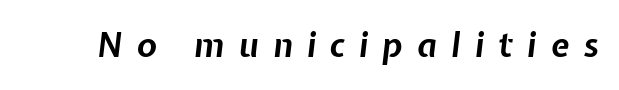
Q: Is the text bold? A: Yes.
Q: Is the text italic (slanted)? A: Yes, it leans right by about 7 degrees.
Q: Is the text underlined? A: No.
Q: Is the spacing between letters normal or unusually wide? A: Unusually wide.
Q: Width (condensed, normal, or wide)? A: Normal.
Q: Stroke contrast? A: Low.
Q: x-height? A: Medium.
Q: Monospaced? A: No.
